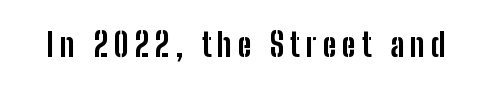
{"serif": "no", "italic": "no", "bold": "yes", "weight": "bold", "width": "condensed", "stroke_contrast": "low", "x_height": "medium", "monospaced": "no", "underline": "no", "glyph_px": 32}
